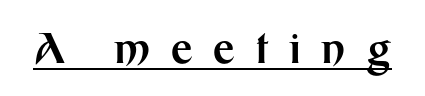
{"serif": "no", "italic": "no", "bold": "yes", "weight": "bold", "width": "normal", "stroke_contrast": "medium", "x_height": "medium", "monospaced": "no", "underline": "yes", "letter_spacing": "wide", "letter_spacing_em": 0.49, "glyph_px": 42}
